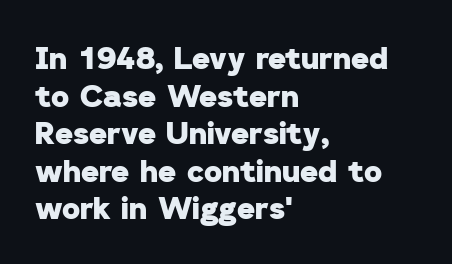
The image shows 31 px heavy sans-serif type; set left-aligned, line spacing 1.21x, normal letter spacing, not underlined; low stroke contrast and a medium x-height.
